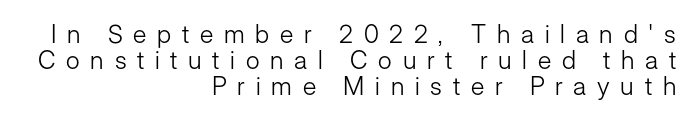
The image shows 25 px text type, upright; set right-aligned, tight line spacing (1.04x), unusually wide letter spacing (+0.43 em), not underlined.
